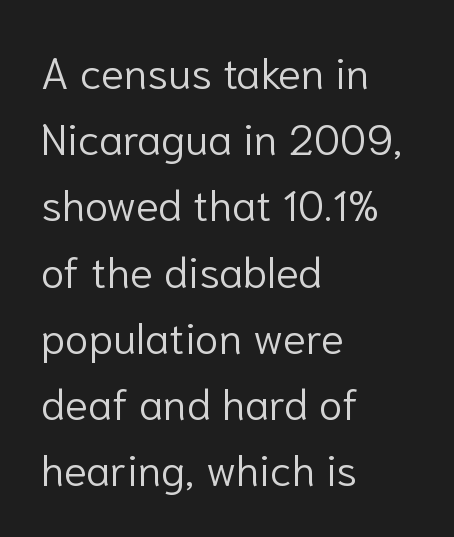
The image shows 43 px light sans-serif type, upright; set left-aligned, normal line spacing (1.54x), normal letter spacing, not underlined; low stroke contrast and a medium x-height.
